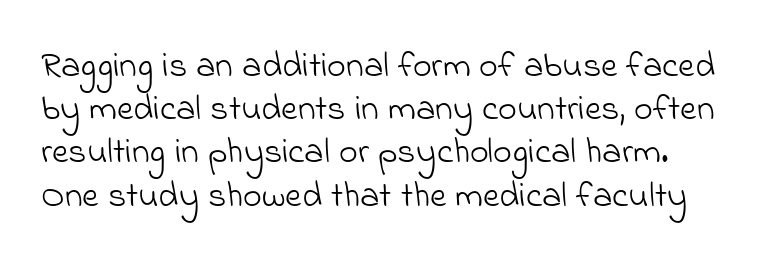
The passage shown is typed in a proportional face where columns would drift. How are the letters spaced? Ordinarily, with no added tracking. This is not heavy type; no bold has been used. The zone under the glyphs is completely vacant.
